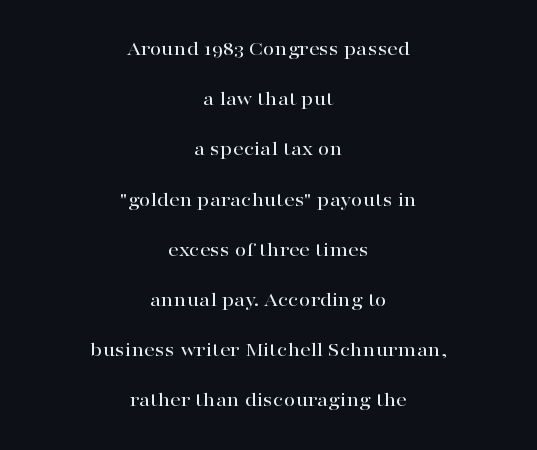
Words float on clear page, feet unadorned. A roman cut, with each character standing at attention. What's the leading like? Stretched, with rows far apart. Layout note: lines centered. How are the letters spaced? Ordinarily, with no added tracking.
